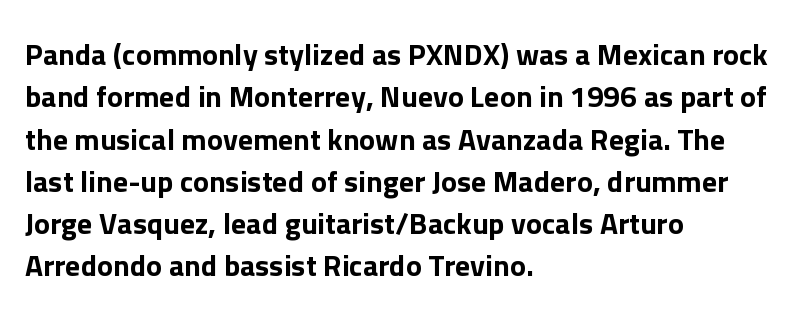
{"serif": "no", "italic": "no", "width": "normal", "stroke_contrast": "low", "x_height": "medium", "monospaced": "no", "underline": "no", "align": "left", "line_spacing": "normal", "line_spacing_ratio": 1.41, "letter_spacing": "normal", "letter_spacing_em": 0.0, "glyph_px": 30}
